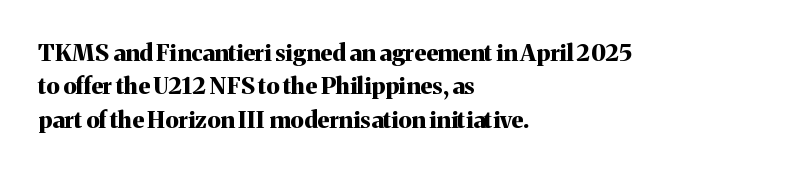
{"italic": "no", "bold": "yes", "underline": "no", "align": "left", "line_spacing": "normal", "line_spacing_ratio": 1.45, "letter_spacing": "normal", "letter_spacing_em": 0.0, "glyph_px": 23}
